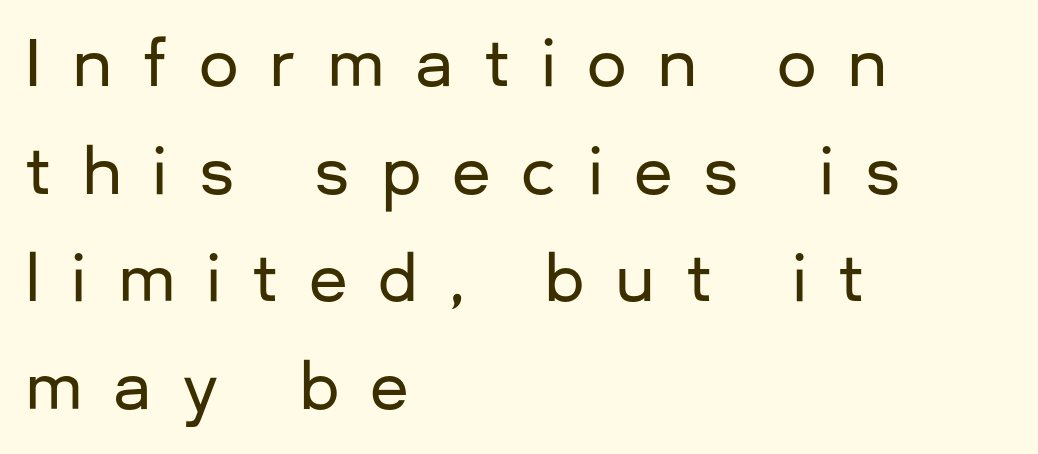
Display-style spreading of the glyphs; the letterfit is very open. The axis of the letterforms is exactly vertical. The face used here is proportionally spaced, like ordinary book or web type. This sample uses a sans-serif face. Rule under the text: the space is simply empty.
